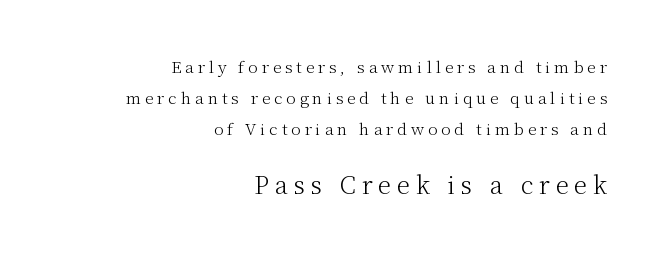
{"italic": "no", "bold": "no", "underline": "no", "align": "right", "line_spacing": "loose", "line_spacing_ratio": 1.94, "letter_spacing": "wide", "letter_spacing_em": 0.24, "larger_block": "second", "size_ratio": 1.5, "glyph_px": 24}
